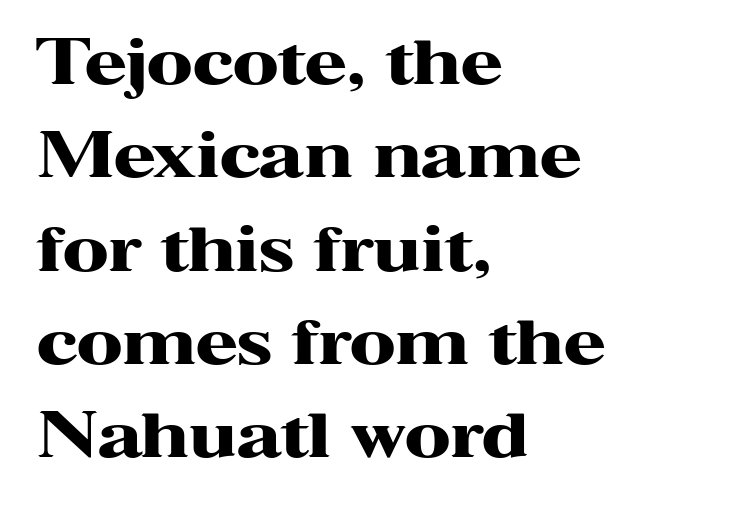
{"serif": "yes", "italic": "no", "bold": "yes", "weight": "heavy", "width": "wide", "stroke_contrast": "high", "x_height": "medium", "monospaced": "no", "underline": "no", "align": "left", "line_spacing": "normal", "line_spacing_ratio": 1.53, "letter_spacing": "normal", "letter_spacing_em": 0.0, "glyph_px": 61}
